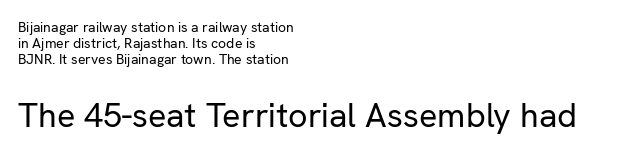
{"serif": "no", "italic": "no", "bold": "no", "weight": "regular", "width": "normal", "stroke_contrast": "low", "x_height": "medium", "monospaced": "no", "underline": "no", "align": "left", "line_spacing": "tight", "line_spacing_ratio": 1.15, "letter_spacing": "normal", "letter_spacing_em": 0.0, "larger_block": "second", "size_ratio": 2.43, "glyph_px": 34}
